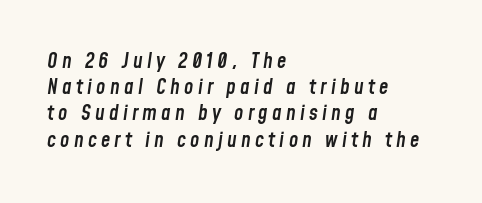
The image shows 21 px text type, italic (leaning right); set left-aligned, normal line spacing (1.25x), unusually wide letter spacing (+0.2 em), not underlined.
